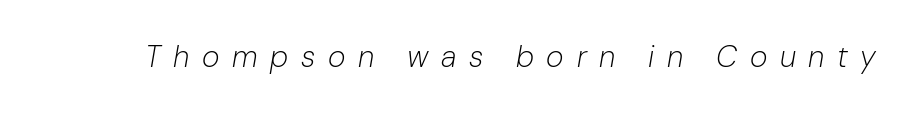
{"italic": "yes", "lean": "right", "slant_degrees": 10, "bold": "no", "weight": "light", "width": "normal", "stroke_contrast": "low", "x_height": "medium", "monospaced": "no", "underline": "no", "letter_spacing": "wide", "letter_spacing_em": 0.42, "glyph_px": 30}
